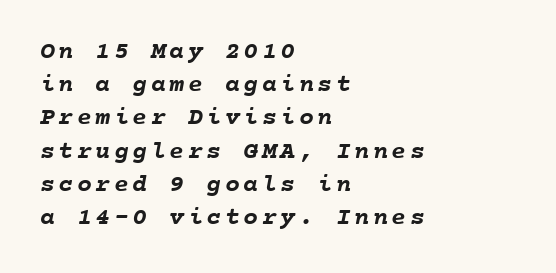
{"bold": "yes", "underline": "no", "align": "left", "line_spacing": "normal", "line_spacing_ratio": 1.33, "glyph_px": 25}
